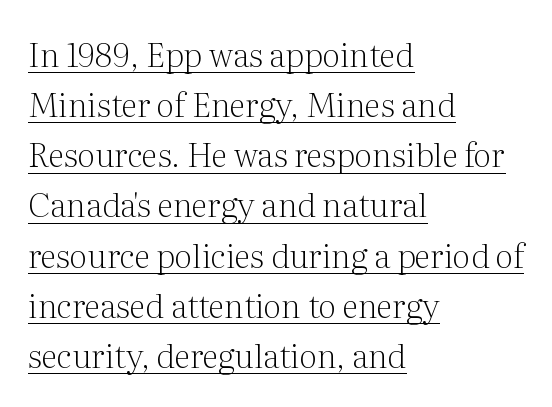
Q: Is the text bold? A: No.
Q: Is the text italic (slanted)? A: No, it is upright.
Q: Is the typeface a serif or a sans-serif typeface? A: Serif.
Q: Is the text underlined? A: Yes.
Q: How is the paragraph aligned? A: Left-aligned.
Q: Is the spacing between letters normal or unusually wide? A: Normal.
Q: Is the spacing between lines tight, normal or loose? A: Normal.
Q: Width (condensed, normal, or wide)? A: Normal.
Q: Stroke contrast? A: Medium.
Q: x-height? A: Medium.
Q: Monospaced? A: No.
